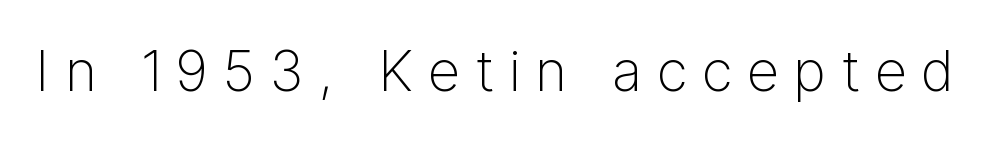
The image shows 56 px light sans-serif type, upright; set unusually wide letter spacing (+0.27 em), not underlined; low stroke contrast and a medium x-height.
